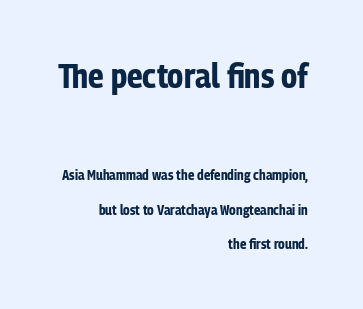
Q: Is the text bold? A: Yes.
Q: Is the text italic (slanted)? A: No, it is upright.
Q: Is the typeface a serif or a sans-serif typeface? A: Sans-serif.
Q: Is the text underlined? A: No.
Q: How is the paragraph aligned? A: Right-aligned.
Q: Is the spacing between letters normal or unusually wide? A: Normal.
Q: Is the spacing between lines tight, normal or loose? A: Loose.
Q: Which block of text is set in a larger size, the first (top) or the second (bottom)? A: The first (top) one.
Q: Width (condensed, normal, or wide)? A: Condensed.
Q: Stroke contrast? A: Low.
Q: x-height? A: Medium.
Q: Monospaced? A: No.
